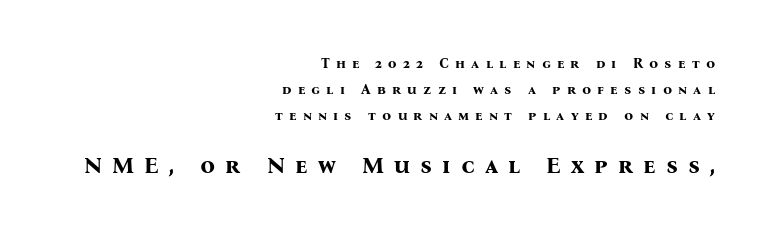
Check under the words: just untouched page. In terms of letterspacing, this is a distinctly airy, spread setting. Unlike italic type, these characters show no tilt at all. Set as a true bold cut, around the 700 mark. The lower block of text is set noticeably larger than the block above it. The rendering anchors every line to the right-hand side.
